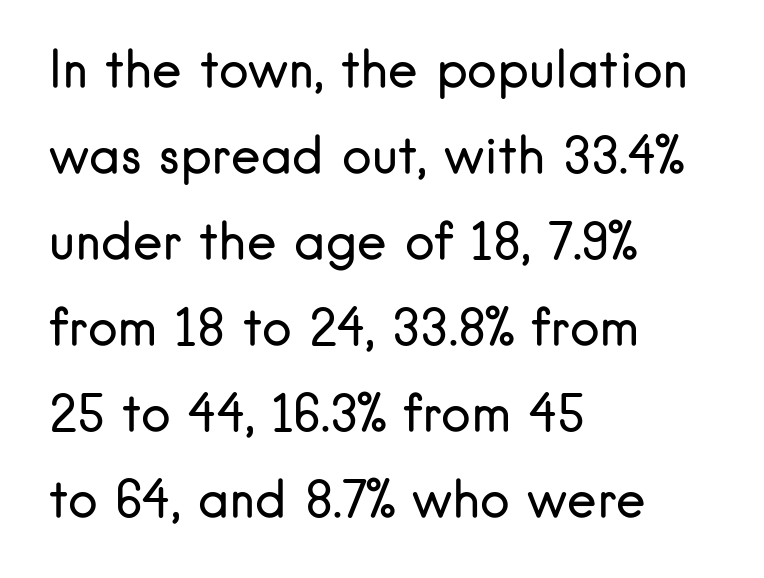
The image shows 50 px regular-weight sans-serif type, upright; set left-aligned, line spacing 1.72x, normal letter spacing, not underlined; low stroke contrast and a small x-height.
